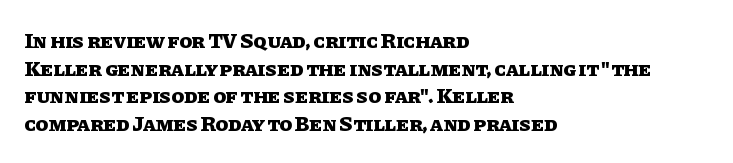
{"italic": "no", "bold": "yes", "underline": "no", "align": "left", "line_spacing": "normal", "line_spacing_ratio": 1.32, "letter_spacing": "normal", "letter_spacing_em": 0.0, "glyph_px": 21}
